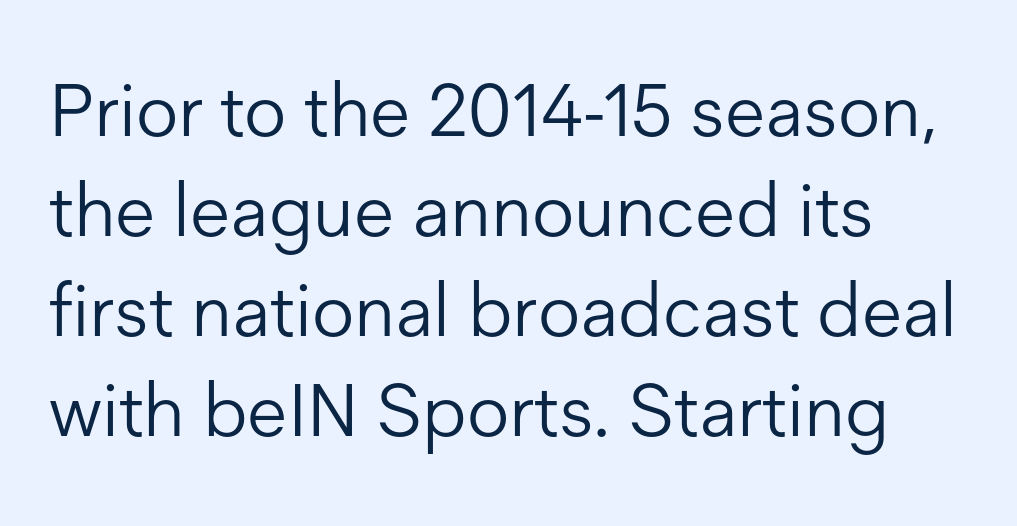
The image shows 74 px light sans-serif type, upright; set left-aligned, normal line spacing (1.35x), normal letter spacing, not underlined; low stroke contrast and a medium x-height.
